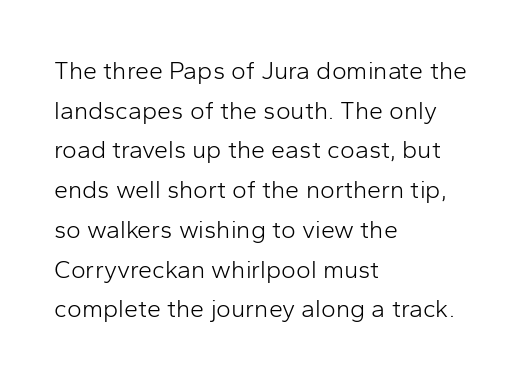
The image shows 25 px text type, upright; set left-aligned, normal line spacing (1.59x), normal letter spacing, not underlined.
